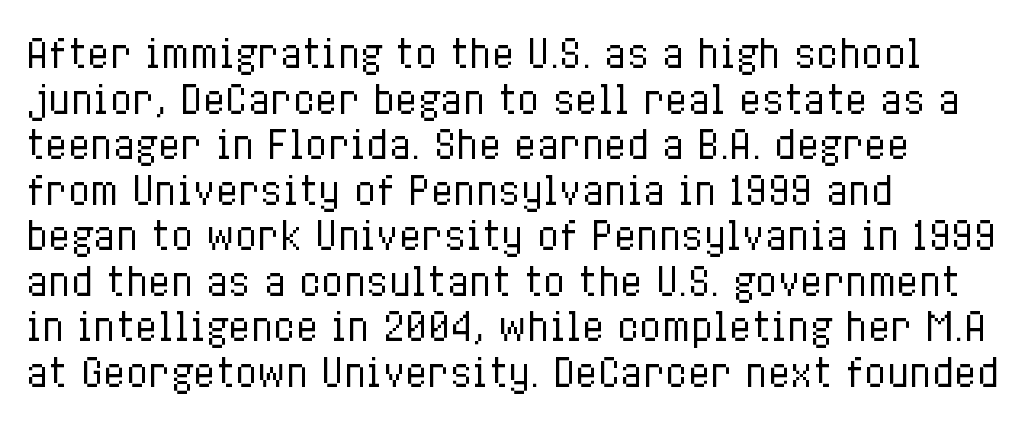
Q: Is the text bold? A: No.
Q: Is the text italic (slanted)? A: No, it is upright.
Q: Is the text underlined? A: No.
Q: How is the paragraph aligned? A: Left-aligned.
Q: Is the spacing between letters normal or unusually wide? A: Normal.
Q: Width (condensed, normal, or wide)? A: Condensed.
Q: Stroke contrast? A: Low.
Q: x-height? A: Medium.
Q: Monospaced? A: No.
